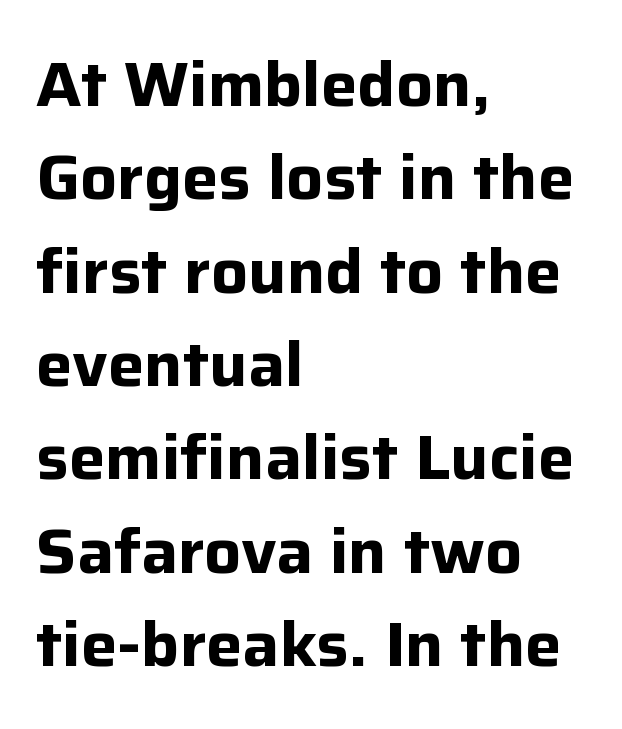
Character widths vary here, with narrow letters taking less room than wide ones. Students, observe: this is what conventionally led text looks like. The sample has been set heavy, in full bold. No extra tracking has been applied to these lines. Underlining? Definitely not there. Alignment: flush left.
